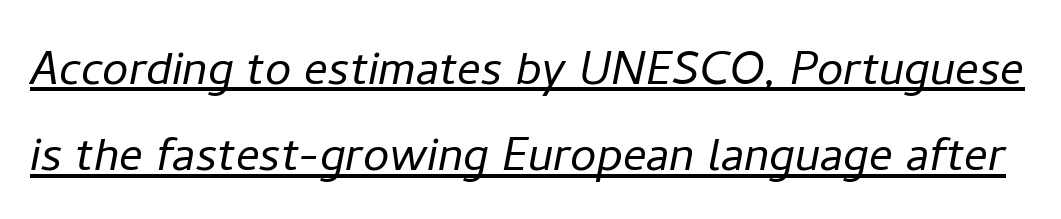
Q: Is the text bold? A: No.
Q: Is the text italic (slanted)? A: Yes, it leans right by about 11 degrees.
Q: Is the text underlined? A: Yes.
Q: Is the spacing between letters normal or unusually wide? A: Normal.
Q: Is the spacing between lines tight, normal or loose? A: Normal.
Q: Width (condensed, normal, or wide)? A: Normal.
Q: Stroke contrast? A: Low.
Q: x-height? A: Medium.
Q: Monospaced? A: No.
